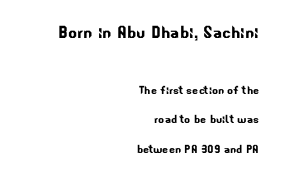
Honestly, the letter spacing is just normal — you wouldn't notice it. The paragraph shown leans on its right margin. Beneath every word, the page is bare. Line spacing here is loose. Of the two passages, the one on top uses the larger point size.
